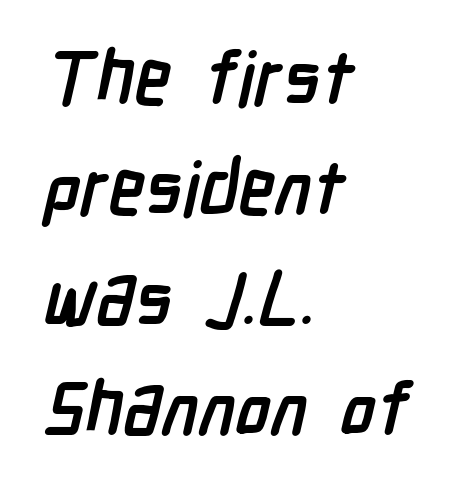
Q: Is the text bold? A: Yes.
Q: Is the typeface a serif or a sans-serif typeface? A: Sans-serif.
Q: Is the text underlined? A: No.
Q: How is the paragraph aligned? A: Left-aligned.
Q: Is the spacing between letters normal or unusually wide? A: Normal.
Q: Is the spacing between lines tight, normal or loose? A: Normal.
Q: Width (condensed, normal, or wide)? A: Condensed.
Q: Stroke contrast? A: Low.
Q: x-height? A: Medium.
Q: Monospaced? A: No.
